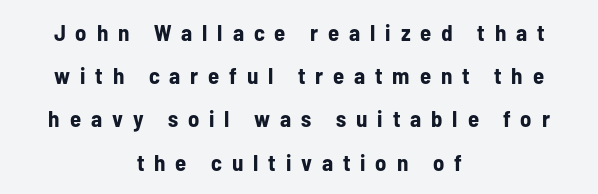
The image shows 23 px bold type, upright; set centered, line spacing 1.88x, unusually wide letter spacing (+0.43 em), not underlined.
